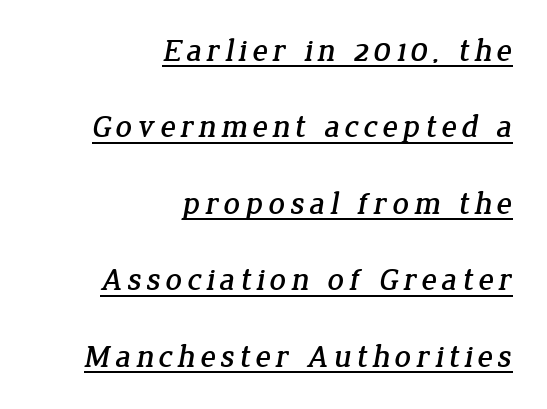
If you measured baseline to baseline, you'd find a long distance. Leftover space on each line is placed entirely before the opening word. These lines are rendered in a variable-pitch font. Small tapered or slab feet sit at the stroke ends, so this counts as serif. In designer terms, the underline attribute is active on this setting.
